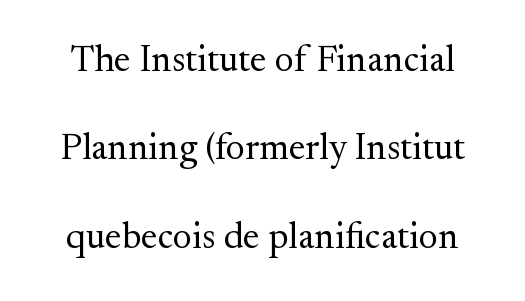
{"serif": "yes", "italic": "no", "bold": "no", "weight": "regular", "width": "normal", "stroke_contrast": "medium", "x_height": "small", "monospaced": "no", "underline": "no", "line_spacing": "loose", "line_spacing_ratio": 2.39, "letter_spacing": "normal", "letter_spacing_em": 0.0, "glyph_px": 37}
